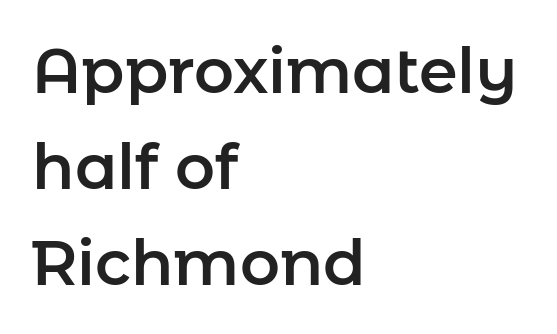
The image shows 62 px sans-serif type, upright; set left-aligned, normal line spacing (1.55x), normal letter spacing, not underlined; low stroke contrast and a medium x-height.
